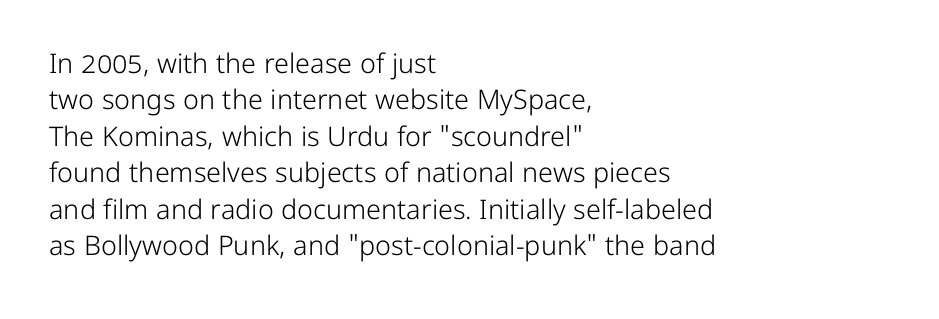
Upright lettering throughout. Reading down the column, the eye jumps a familiar distance to each next line. The typesetting does not lean heavy: it is not bold. Horizontal alignment here is leftward, the default for most running prose. The space directly below the letters is spotless. Glyph-to-glyph distance matches everyday printed text.
